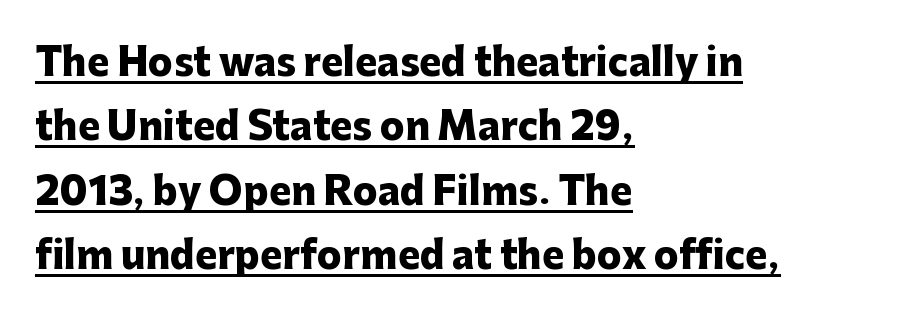
{"serif": "no", "italic": "no", "bold": "yes", "weight": "heavy", "width": "normal", "stroke_contrast": "low", "x_height": "medium", "monospaced": "no", "underline": "yes", "align": "left", "line_spacing_ratio": 1.74, "letter_spacing": "normal", "letter_spacing_em": 0.0, "glyph_px": 37}
